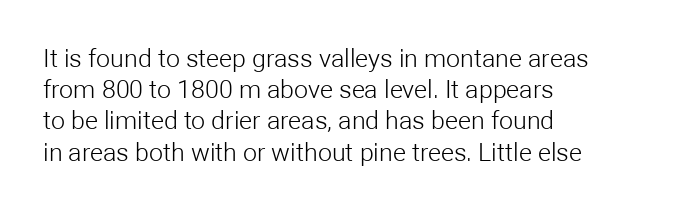
Spacing between characters is what you'd get straight out of the box. Ordinary non-slanted type is in use. The compositor pushed each line to the left boundary. Rows of type keep a routine distance in the vertical direction.
